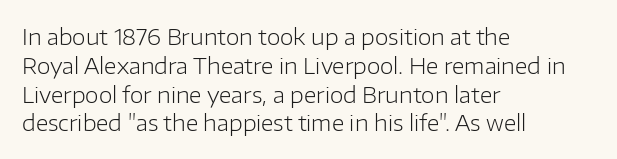
Q: Is the text bold? A: No.
Q: Is the text italic (slanted)? A: No, it is upright.
Q: Is the text underlined? A: No.
Q: How is the paragraph aligned? A: Left-aligned.
Q: Is the spacing between letters normal or unusually wide? A: Normal.
Q: Is the spacing between lines tight, normal or loose? A: Normal.
